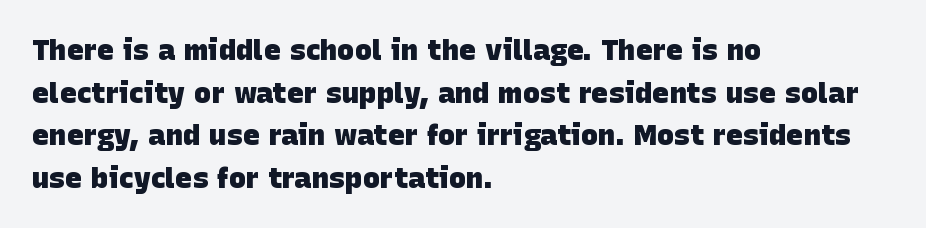
The image shows 29 px heavy sans-serif type; set left-aligned, normal line spacing (1.47x), normal letter spacing, not underlined; low stroke contrast and a large x-height.
